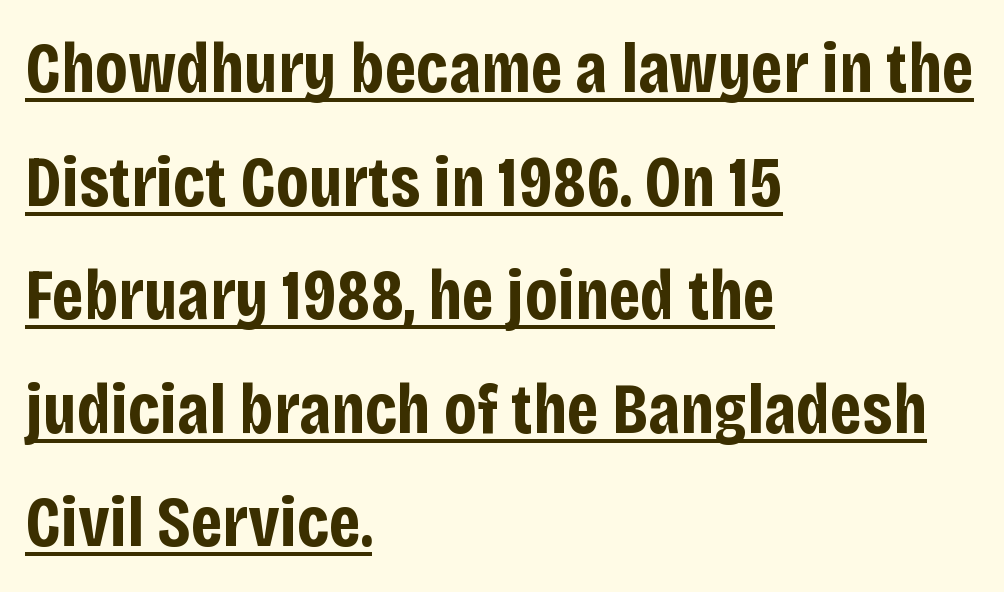
Note the varied advance widths — an 'i' is clearly narrower than an 'm'. Serif or sans? Sans — the stroke terminals are bare. These words are printed bold, with thick strokes throughout. Ascenders rise straight up at ninety degrees. The line texture is even and compact thanks to regular tracking. The block of text has a typical density, with ordinary space between rows.
